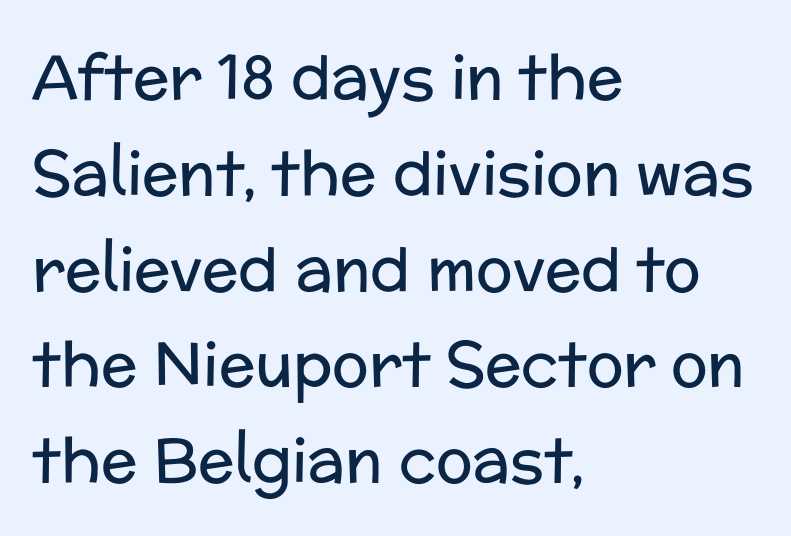
{"serif": "no", "italic": "no", "bold": "no", "weight": "regular", "width": "normal", "stroke_contrast": "low", "x_height": "medium", "monospaced": "no", "underline": "no", "align": "left", "line_spacing": "normal", "line_spacing_ratio": 1.57, "letter_spacing": "normal", "letter_spacing_em": 0.0, "glyph_px": 61}
